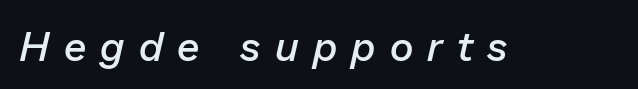
The image shows 41 px semibold type, italic (leaning right); set unusually wide letter spacing (+0.35 em), not underlined; low stroke contrast and a medium x-height.
